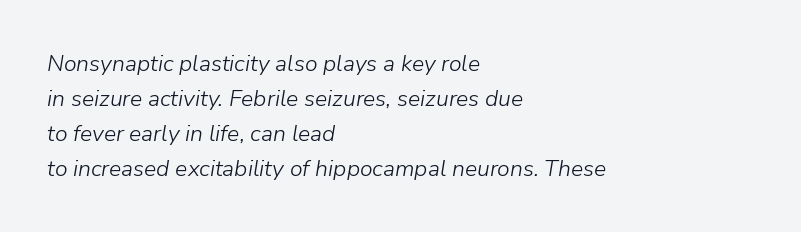
The image shows 23 px text type, italic (leaning right); set left-aligned, normal line spacing (1.52x), normal letter spacing, not underlined.
